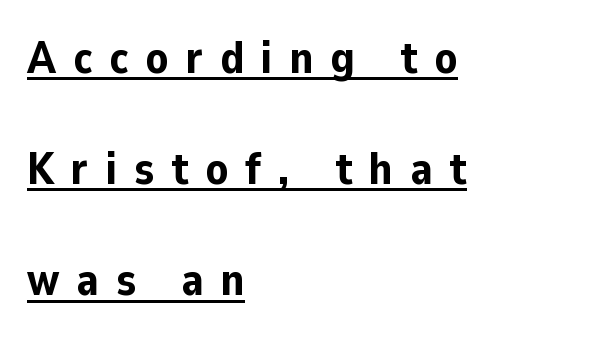
Stroke thickness is high; the sample reads as a true bold. The typeface chosen for these lines omits serifs. The lettering holds an erect, upright posture throughout. Each letter keeps its own natural width here, so spacing adapts to shape. This sample uses expanded letter spacing, leaving extra air between glyphs.
